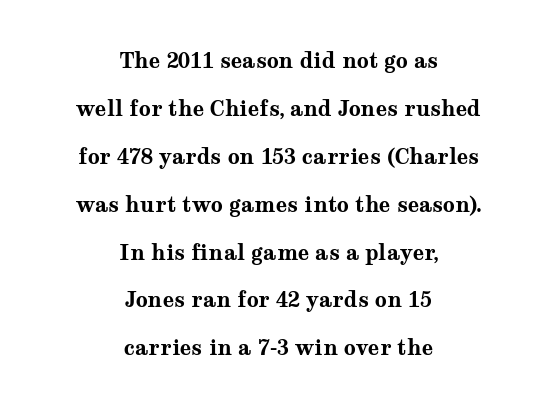
Q: Is the text bold? A: Yes.
Q: Is the text italic (slanted)? A: No, it is upright.
Q: Is the text underlined? A: No.
Q: How is the paragraph aligned? A: Centered.
Q: Is the spacing between letters normal or unusually wide? A: Normal.
Q: Is the spacing between lines tight, normal or loose? A: Loose.
